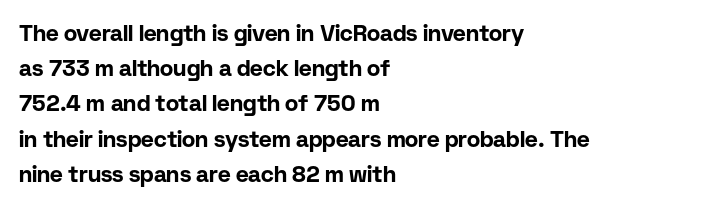
{"italic": "no", "bold": "yes", "underline": "no", "align": "left", "line_spacing": "normal", "line_spacing_ratio": 1.6, "letter_spacing": "normal", "letter_spacing_em": 0.0, "glyph_px": 22}
